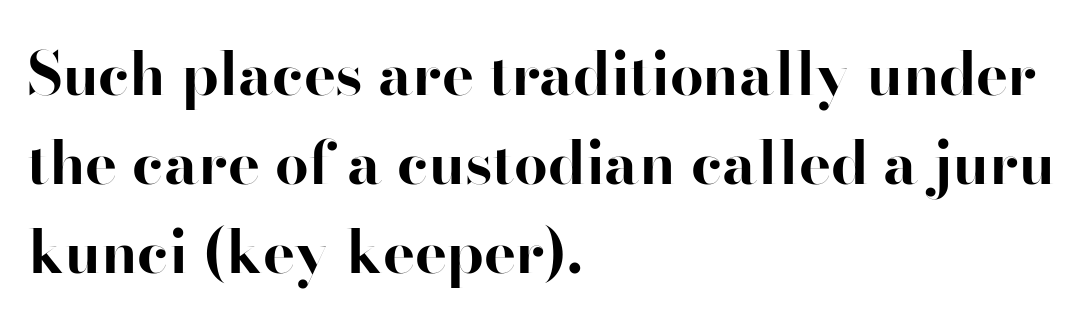
The image shows 60 px bold sans-serif type, upright; set left-aligned, normal line spacing (1.48x), normal letter spacing, not underlined; high stroke contrast and a small x-height.
